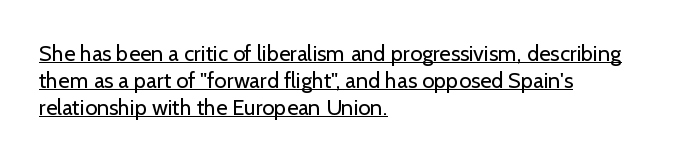
Q: Is the text bold? A: No.
Q: Is the text italic (slanted)? A: No, it is upright.
Q: Is the text underlined? A: Yes.
Q: How is the paragraph aligned? A: Left-aligned.
Q: Is the spacing between letters normal or unusually wide? A: Normal.
